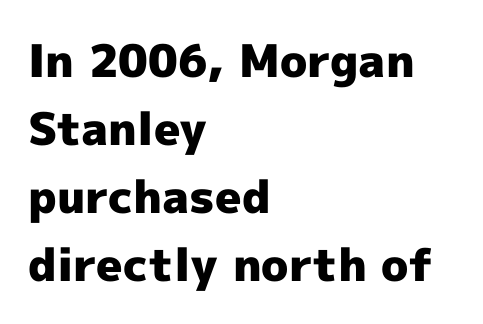
The paragraph shown leans on its left margin. The axis of the letterforms is exactly vertical. The type is set solid horizontally, with unmodified tracking. Is there much room between lines? A standard amount, neither cramped nor airy.
